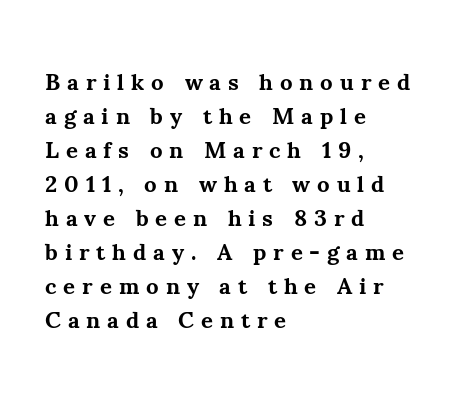
Beneath every word, the page is bare. Layout note: lines flush left. Bold? Absolutely — the strokes are thick and heavy. Characters remain perfectly vertical along every line.
